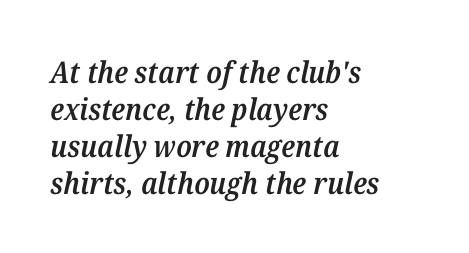
Q: Is the text bold? A: Semi-bold.
Q: Is the text italic (slanted)? A: Yes, it leans right by about 12 degrees.
Q: Is the typeface a serif or a sans-serif typeface? A: Serif.
Q: Is the text underlined? A: No.
Q: How is the paragraph aligned? A: Left-aligned.
Q: Is the spacing between letters normal or unusually wide? A: Normal.
Q: Width (condensed, normal, or wide)? A: Normal.
Q: Stroke contrast? A: Medium.
Q: x-height? A: Medium.
Q: Monospaced? A: No.
